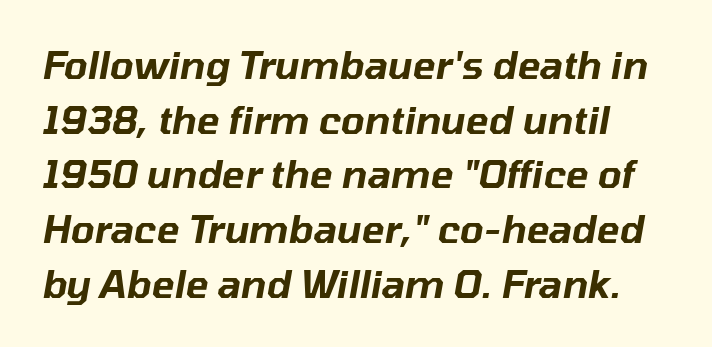
Regular leading. Character widths vary here, with narrow letters taking less room than wide ones. Looking at the ascenders, they clearly lean. Beneath every word, the page is bare.
